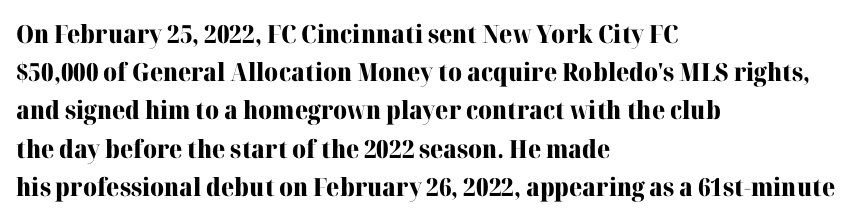
Lines of text with bare space underneath. Quick note: interline space is typical. The line texture is even and compact thanks to regular tracking. The letters stand straight up with perfectly vertical stems. I'd describe the lettering as bold — thick and assertive.
